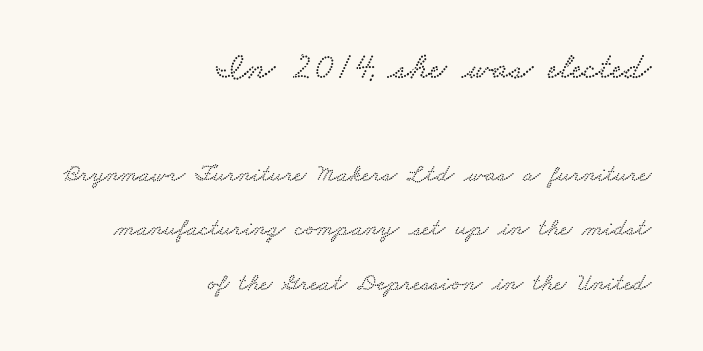
{"serif": "yes", "width": "wide", "stroke_contrast": "low", "x_height": "small", "monospaced": "no", "underline": "no", "align": "right", "line_spacing": "loose", "line_spacing_ratio": 2.19, "letter_spacing": "normal", "letter_spacing_em": 0.0, "larger_block": "first", "size_ratio": 1.48, "glyph_px": 37}
